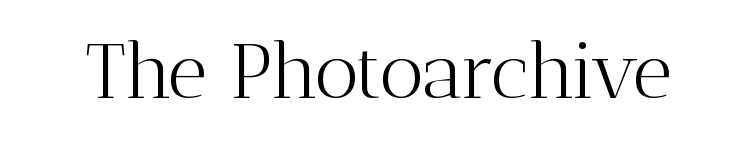
Observe the serifs anchoring each vertical stroke in this sample. No extra tracking has been applied to these lines. Rule under the text: the space is simply empty. Counters stay open thanks to moderate or lighter strokes.
